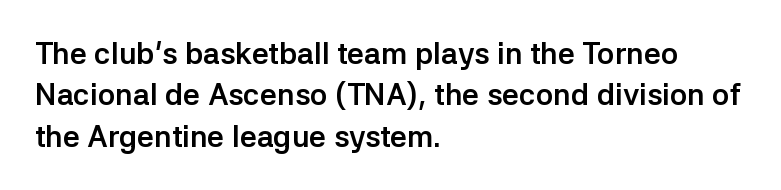
The image shows 30 px semibold sans-serif type, upright; set left-aligned, normal line spacing (1.38x), normal letter spacing, not underlined; low stroke contrast and a medium x-height.
